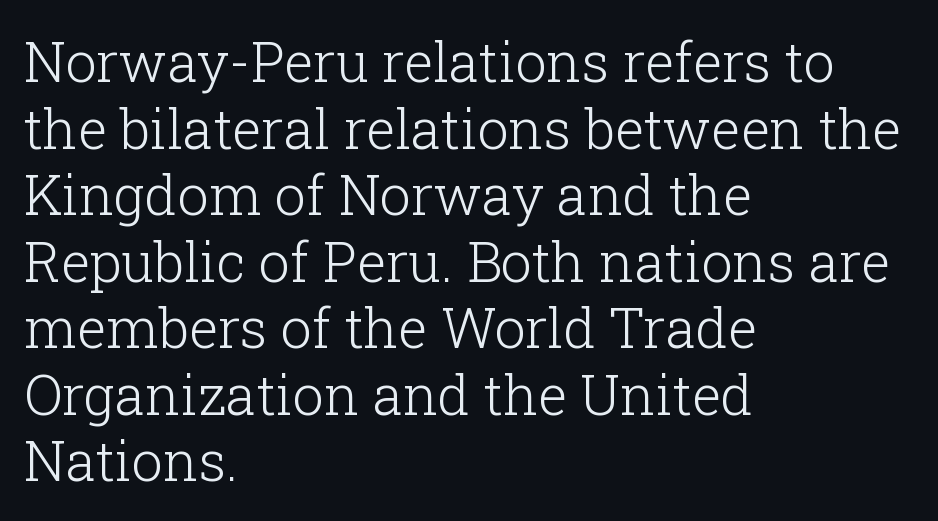
Q: Is the text bold? A: No.
Q: Is the text italic (slanted)? A: No, it is upright.
Q: Is the typeface a serif or a sans-serif typeface? A: Serif.
Q: Is the text underlined? A: No.
Q: How is the paragraph aligned? A: Left-aligned.
Q: Is the spacing between letters normal or unusually wide? A: Normal.
Q: Width (condensed, normal, or wide)? A: Normal.
Q: Stroke contrast? A: Low.
Q: x-height? A: Medium.
Q: Monospaced? A: No.
